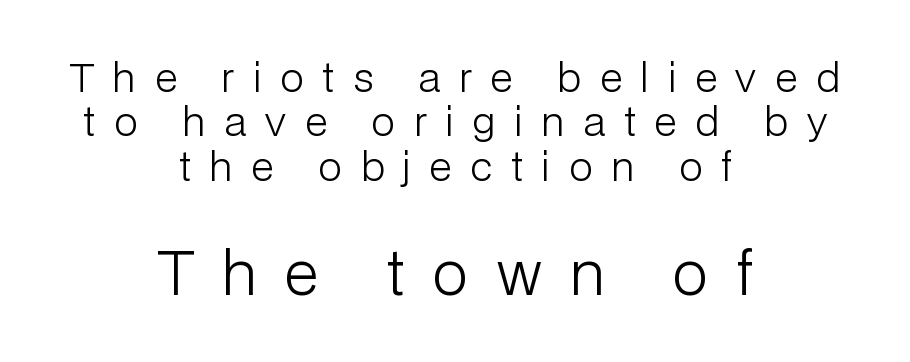
Tracking here is generous; glyphs stand well apart from one another. Size contrast runs from small at the top to large at the bottom. Leftover space on each line is divided equally before and after the words. Nothing sits at the stroke ends, so this counts as sans-serif. The weight tops out at a normal text grade. What's the leading like? Squeezed, with rows nearly overlapping.
